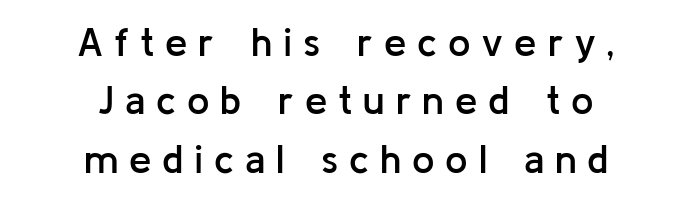
{"serif": "no", "italic": "no", "bold": "semi", "weight": "semibold", "width": "normal", "stroke_contrast": "low", "x_height": "medium", "monospaced": "no", "underline": "no", "align": "center", "line_spacing": "normal", "line_spacing_ratio": 1.46, "letter_spacing": "wide", "letter_spacing_em": 0.27, "glyph_px": 40}
